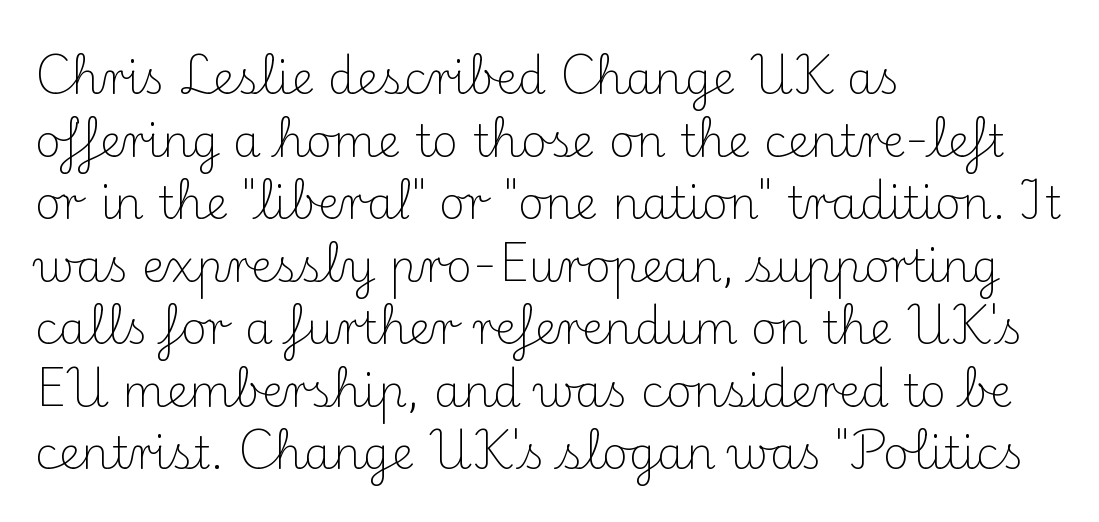
{"serif": "yes", "italic": "no", "bold": "no", "weight": "light", "width": "normal", "stroke_contrast": "medium", "x_height": "small", "monospaced": "no", "underline": "no", "align": "left", "line_spacing": "normal", "line_spacing_ratio": 1.39, "letter_spacing": "normal", "letter_spacing_em": 0.0, "glyph_px": 45}
